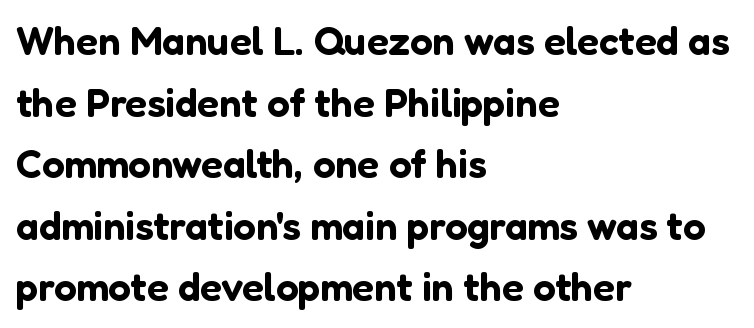
{"serif": "no", "italic": "no", "width": "normal", "stroke_contrast": "low", "x_height": "medium", "monospaced": "no", "underline": "no", "align": "left", "line_spacing": "normal", "line_spacing_ratio": 1.54, "letter_spacing": "normal", "letter_spacing_em": 0.0, "glyph_px": 40}
